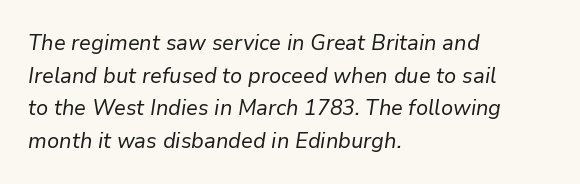
A student would call this left alignment; a typographer would say flush left, rag right. No extra tracking has been applied to these lines. Weight: regular or lighter. Letters rest on an invisible, unmarked baseline.
